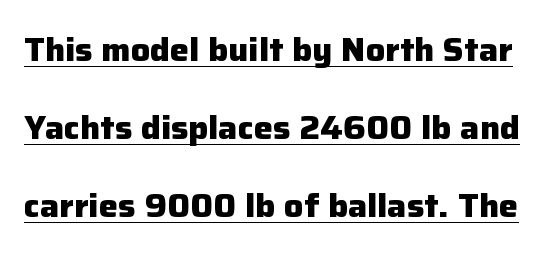
In terms of posture, this sample is upright. The typeface chosen for these lines omits serifs. What decoration does the sample have? An underline. Does the leading feel generous? Absolutely, it's lavish.
